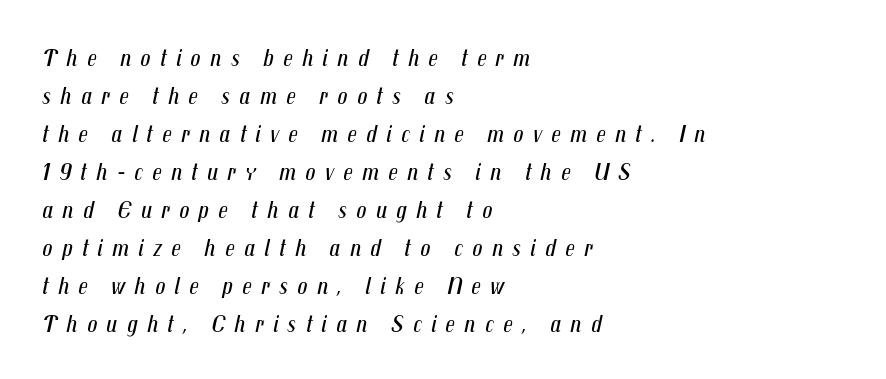
The rendering applies a slant to the glyphs. There is plenty of visible air inserted between adjacent glyphs. Notice how the passage keeps a crisp vertical edge on the left only. The gap between lines stays unmarked. In terms of leading, this rendering sits right in the middle.
